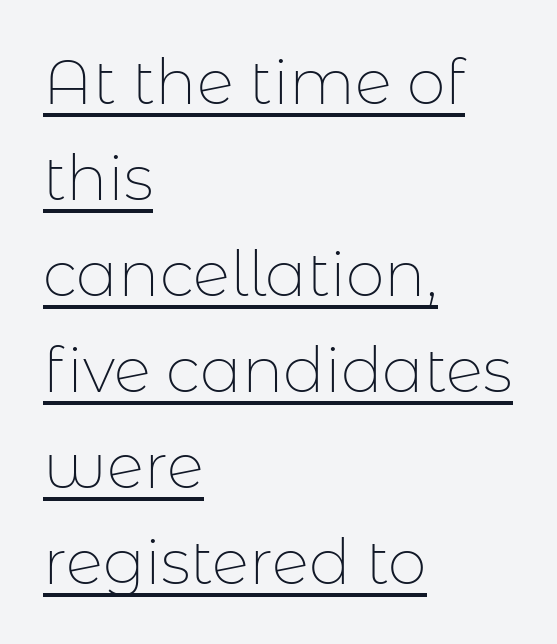
{"serif": "no", "italic": "no", "bold": "no", "weight": "thin", "width": "normal", "stroke_contrast": "low", "x_height": "medium", "monospaced": "no", "underline": "yes", "align": "left", "line_spacing": "normal", "line_spacing_ratio": 1.55, "letter_spacing": "normal", "letter_spacing_em": 0.0, "glyph_px": 62}
